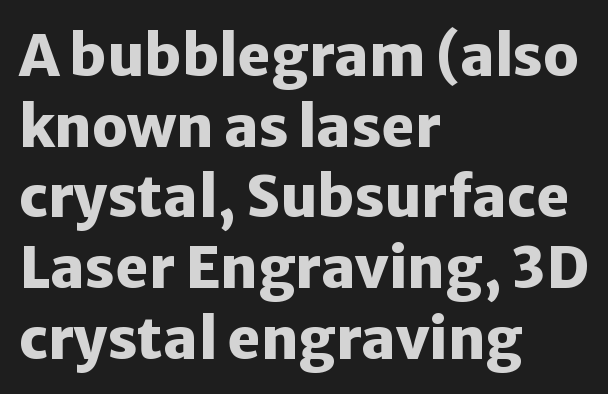
Heft: maximum for text — a bold. Every row of glyphs begins at an identical x-position on the left. This rendering features lettering with no underline. Do the letters lean? They stand straight.
